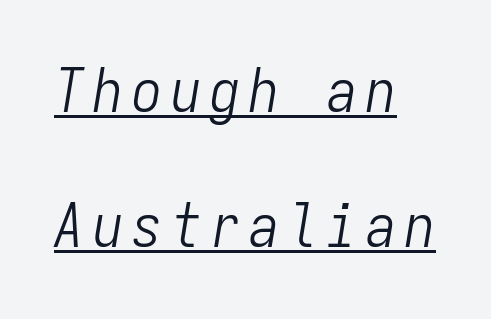
The image shows 60 px light, condensed type, italic (leaning right), monospaced; set left-aligned, loose line spacing (2.25x), underlined; low stroke contrast and a medium x-height.
